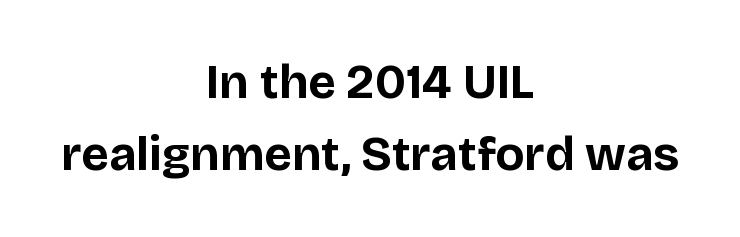
Look at the bottom of the vertical strokes: they stop flat, with no serifs. Notice how the passage keeps no hard edge, just a central spine. Summary of vertical rhythm: regular, with standard interline spacing. The typesetting leans heavy: a genuine bold. No word sits above an underline.
